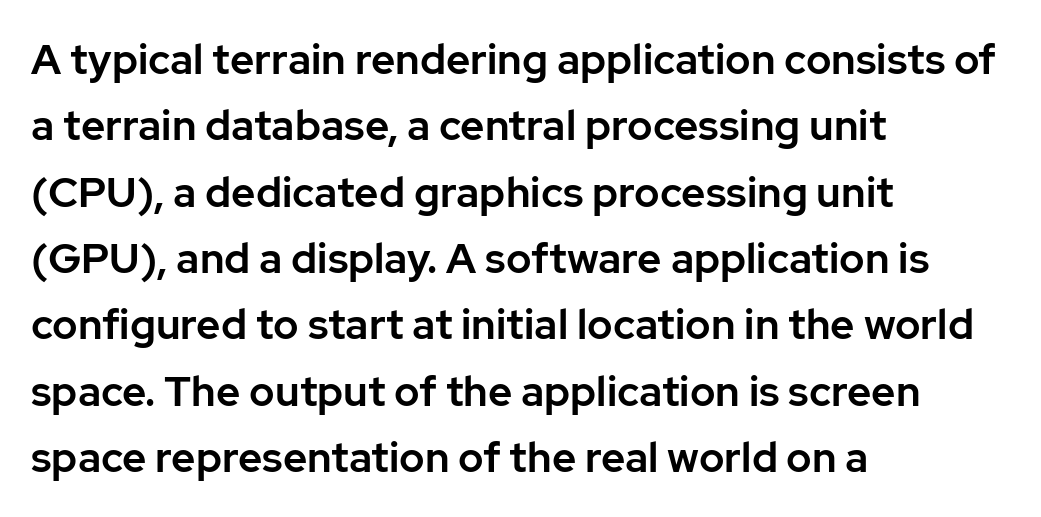
{"serif": "no", "italic": "no", "width": "normal", "stroke_contrast": "low", "x_height": "medium", "monospaced": "no", "underline": "no", "align": "left", "line_spacing": "normal", "line_spacing_ratio": 1.58, "letter_spacing": "normal", "letter_spacing_em": 0.0, "glyph_px": 42}
